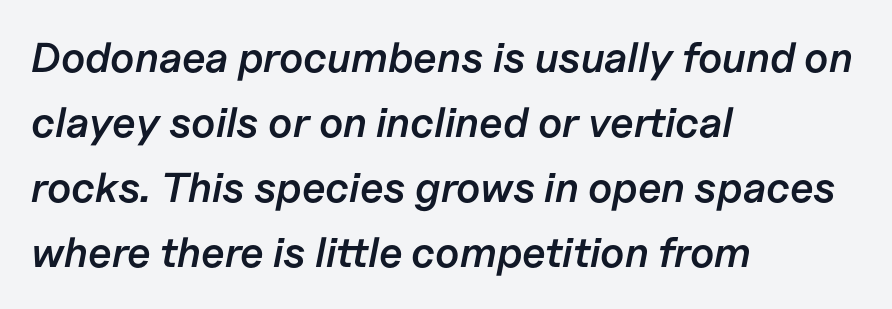
This block has exactly the height ordinary leading produces. This sample has the flowing, uneven cadence of proportional lettering. These lines carry some extra weight — a demibold, not a full bold. Honestly, the letter spacing is just normal — you wouldn't notice it. The passage shown is not underscored anywhere.
